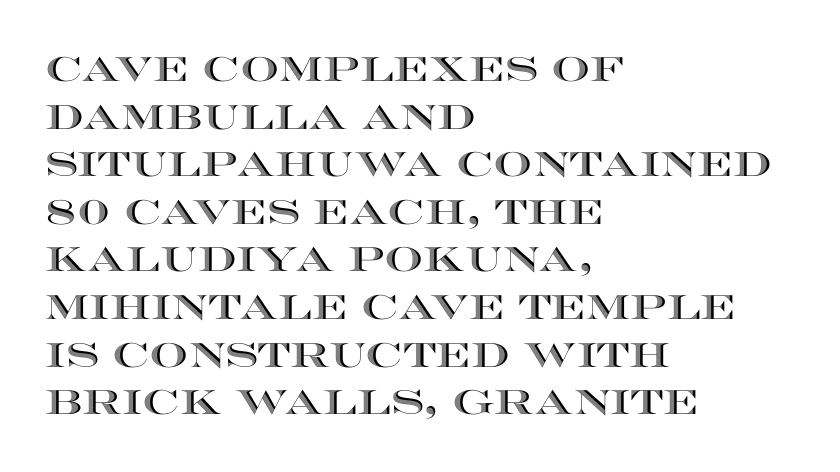
Q: Is the text italic (slanted)? A: No, it is upright.
Q: Is the text underlined? A: No.
Q: How is the paragraph aligned? A: Left-aligned.
Q: Is the spacing between letters normal or unusually wide? A: Normal.
Q: Is the spacing between lines tight, normal or loose? A: Normal.
Q: Width (condensed, normal, or wide)? A: Wide.
Q: x-height? A: Large.
Q: Monospaced? A: No.
